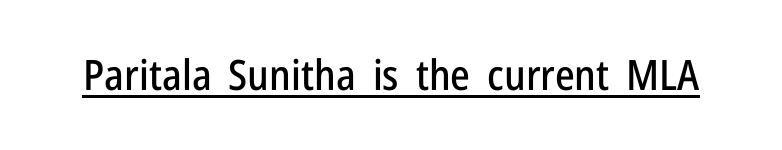
The image shows 42 px condensed sans-serif type, upright; set normal letter spacing, underlined; low stroke contrast and a medium x-height.
